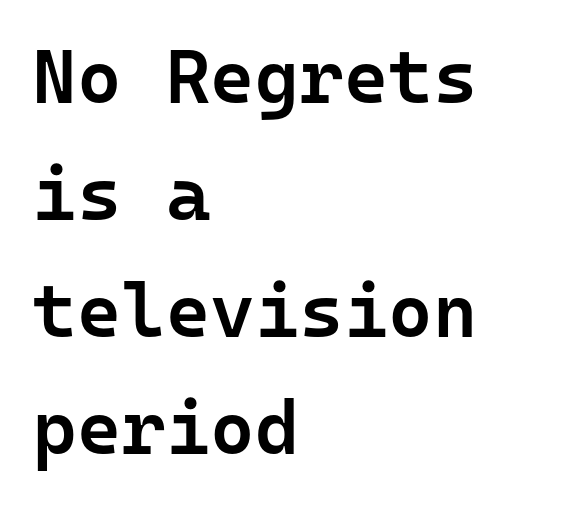
Q: Is the text bold? A: Semi-bold.
Q: Is the text italic (slanted)? A: No, it is upright.
Q: Is the typeface a serif or a sans-serif typeface? A: Sans-serif.
Q: Is the text underlined? A: No.
Q: How is the paragraph aligned? A: Left-aligned.
Q: Is the spacing between letters normal or unusually wide? A: Normal.
Q: Is the spacing between lines tight, normal or loose? A: Normal.
Q: Width (condensed, normal, or wide)? A: Normal.
Q: Stroke contrast? A: Low.
Q: x-height? A: Medium.
Q: Monospaced? A: Yes.
